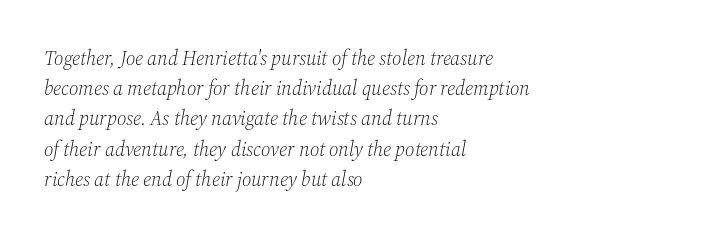
{"italic": "yes", "lean": "right", "slant_degrees": 12, "bold": "no", "underline": "no", "align": "left", "line_spacing": "normal", "line_spacing_ratio": 1.51, "letter_spacing": "normal", "letter_spacing_em": 0.0, "glyph_px": 20}
